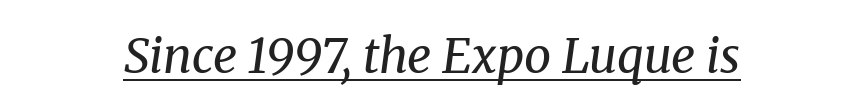
The image shows 48 px regular-weight serif type, italic (leaning right); set normal letter spacing, underlined; medium stroke contrast and a medium x-height.
